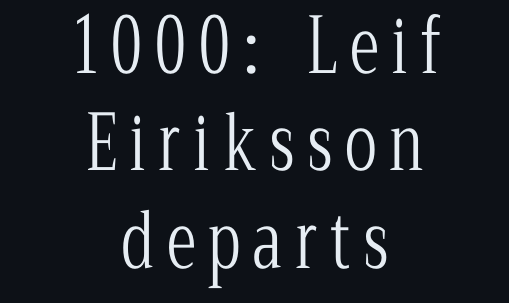
Q: Is the text bold? A: No.
Q: Is the text italic (slanted)? A: No, it is upright.
Q: Is the typeface a serif or a sans-serif typeface? A: Serif.
Q: Is the text underlined? A: No.
Q: How is the paragraph aligned? A: Centered.
Q: Is the spacing between lines tight, normal or loose? A: Normal.
Q: Width (condensed, normal, or wide)? A: Condensed.
Q: Stroke contrast? A: Low.
Q: x-height? A: Medium.
Q: Monospaced? A: No.
